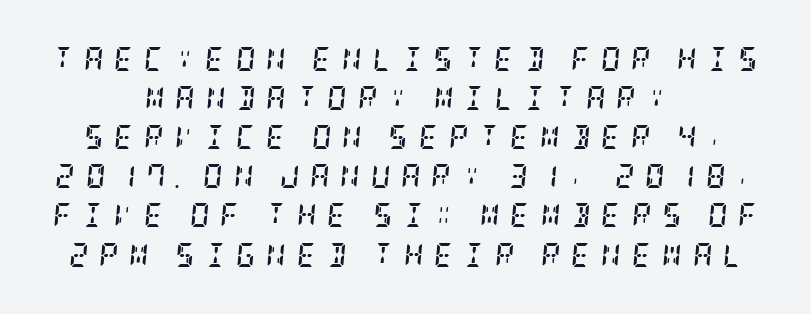
The image shows 24 px bold type, italic (leaning right); set centered, normal line spacing (1.63x), unusually wide letter spacing (+0.45 em), not underlined.
